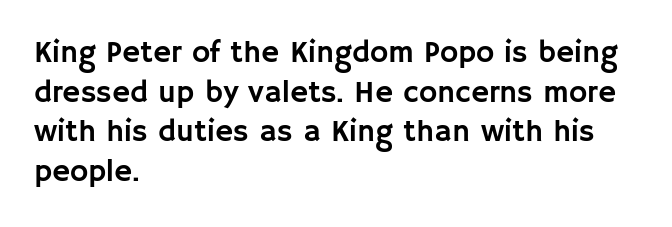
The image shows 31 px sans-serif type, upright; set left-aligned, normal line spacing (1.28x), normal letter spacing, not underlined; low stroke contrast and a large x-height.
